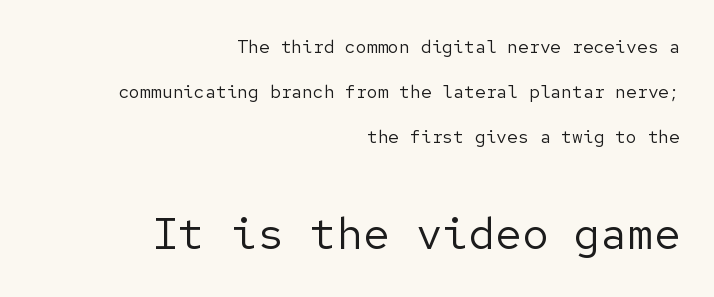
Vertically, the passage feels expansive, rows floating well apart. Think standard paragraph weight, or any step lighter than that. Nobody drew a line under any word here. This is roman type, the default non-slanted kind. The composition opens small and finishes big. Default kerning and tracking; the words read as compact shapes.
